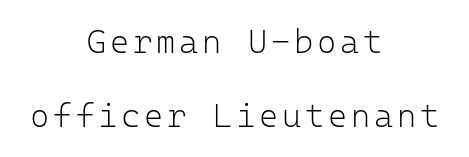
{"serif": "no", "italic": "no", "bold": "no", "weight": "light", "width": "normal", "stroke_contrast": "low", "x_height": "medium", "monospaced": "yes", "underline": "no", "align": "center", "line_spacing": "loose", "line_spacing_ratio": 2.23, "glyph_px": 33}
